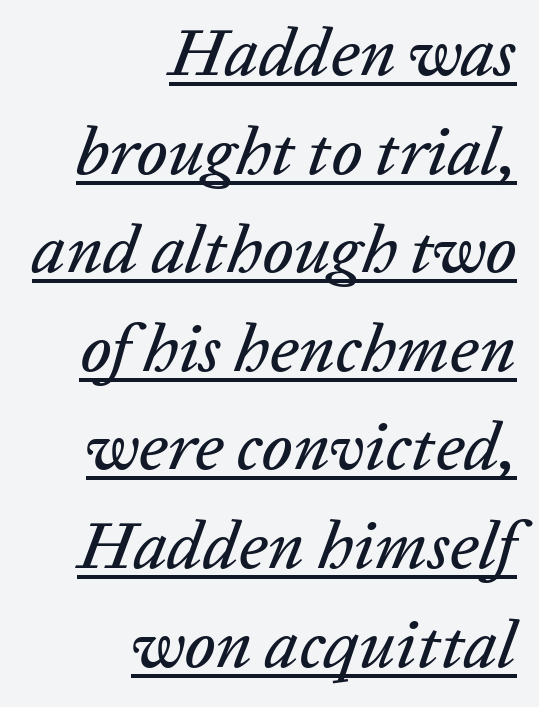
Q: Is the text italic (slanted)? A: Yes, it leans right by about 20 degrees.
Q: Is the text underlined? A: Yes.
Q: How is the paragraph aligned? A: Right-aligned.
Q: Is the spacing between letters normal or unusually wide? A: Normal.
Q: Is the spacing between lines tight, normal or loose? A: Normal.
Q: Width (condensed, normal, or wide)? A: Normal.
Q: Stroke contrast? A: Low.
Q: x-height? A: Medium.
Q: Monospaced? A: No.
